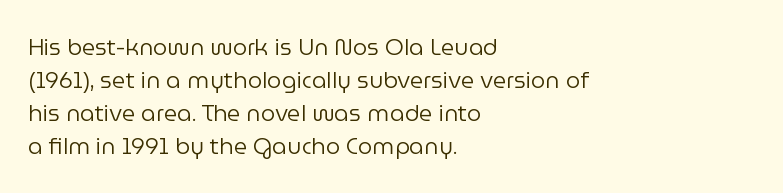
Honestly, the row spacing looks completely unremarkable. Caption: face not bold, strokes unweighted. Posture: vertical. This rendering features lettering with no underline. The setting favours the left margin, as ordinary paragraphs usually do.
